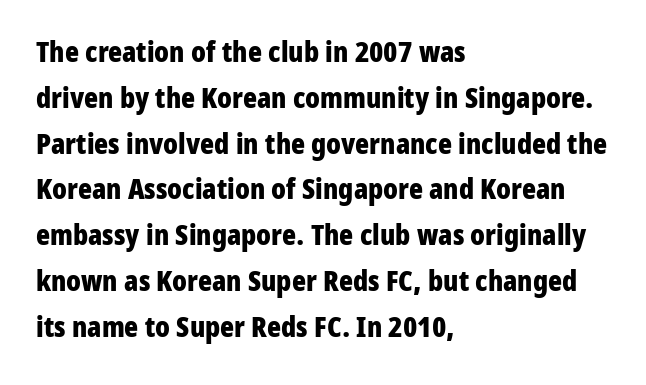
Q: Is the text bold? A: Yes.
Q: Is the text italic (slanted)? A: No, it is upright.
Q: Is the typeface a serif or a sans-serif typeface? A: Sans-serif.
Q: Is the text underlined? A: No.
Q: How is the paragraph aligned? A: Left-aligned.
Q: Is the spacing between letters normal or unusually wide? A: Normal.
Q: Is the spacing between lines tight, normal or loose? A: Normal.
Q: Width (condensed, normal, or wide)? A: Condensed.
Q: Stroke contrast? A: Low.
Q: x-height? A: Medium.
Q: Monospaced? A: No.
